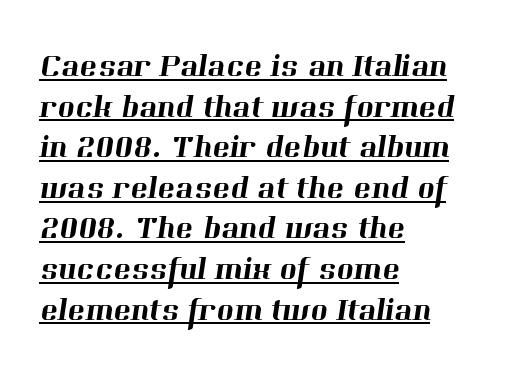
{"serif": "yes", "width": "normal", "stroke_contrast": "high", "x_height": "medium", "monospaced": "no", "underline": "yes", "align": "left", "line_spacing_ratio": 1.23, "letter_spacing": "normal", "letter_spacing_em": 0.0, "glyph_px": 33}
